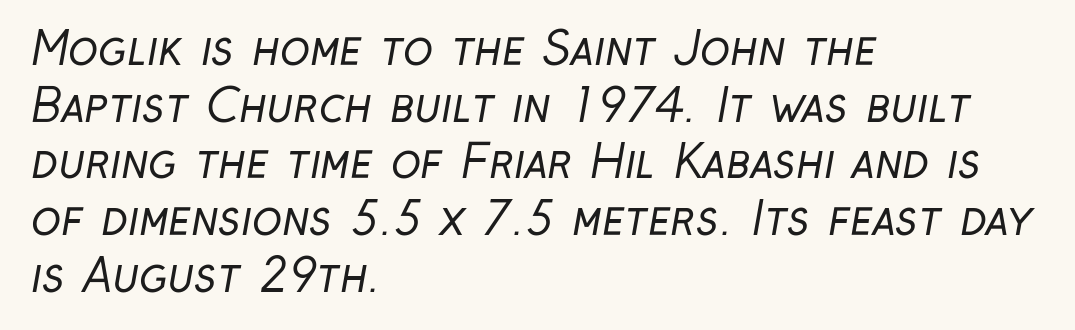
Q: Is the text bold? A: No.
Q: Is the typeface a serif or a sans-serif typeface? A: Sans-serif.
Q: Is the text underlined? A: No.
Q: How is the paragraph aligned? A: Left-aligned.
Q: Is the spacing between letters normal or unusually wide? A: Normal.
Q: Is the spacing between lines tight, normal or loose? A: Normal.
Q: Width (condensed, normal, or wide)? A: Condensed.
Q: Stroke contrast? A: Low.
Q: x-height? A: Medium.
Q: Monospaced? A: No.
